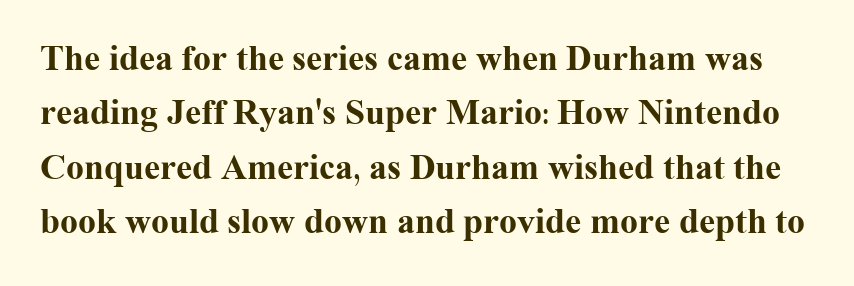
{"serif": "yes", "italic": "no", "bold": "yes", "weight": "bold", "width": "normal", "stroke_contrast": "medium", "x_height": "medium", "monospaced": "no", "underline": "no", "line_spacing": "normal", "line_spacing_ratio": 1.51, "letter_spacing": "normal", "letter_spacing_em": 0.0, "glyph_px": 36}
